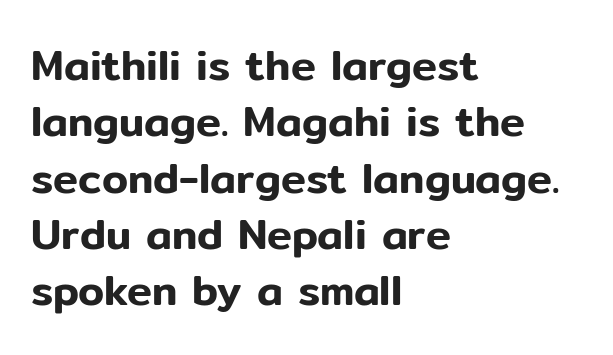
Inter-character spacing is left at the font's built-in metrics. Characters remain perfectly vertical along every line. Clear beneath every line of the passage. These lines are rendered in a variable-pitch font. Does the type have serifs? No, each stem ends abruptly.
